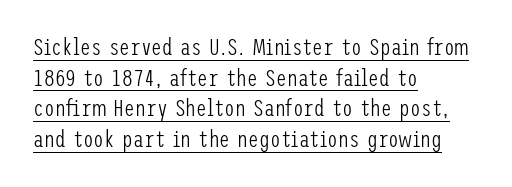
The image shows 24 px text type, upright; set left-aligned, normal line spacing (1.28x), normal letter spacing, underlined.
